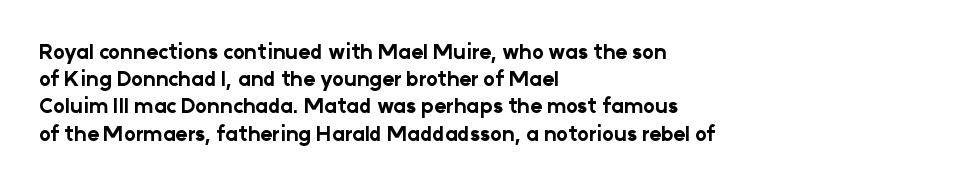
{"italic": "no", "bold": "yes", "underline": "no", "align": "left", "line_spacing": "normal", "line_spacing_ratio": 1.36, "letter_spacing": "normal", "letter_spacing_em": 0.0, "glyph_px": 20}
